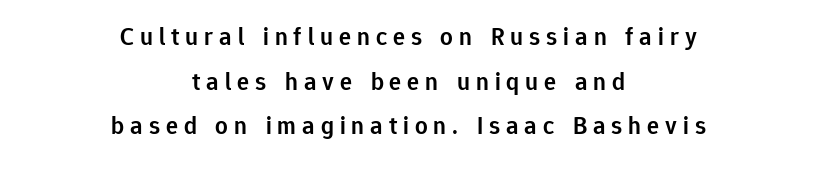
The rendering uses a semibold face; strokes are thickened but not to full bold. Horizontally, the lines are justified to the midpoint only. The letters stand straight up with perfectly vertical stems. Short note: letters widely spaced.
